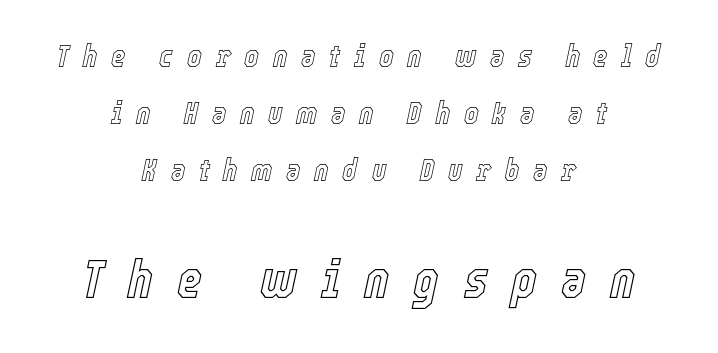
Q: Is the text italic (slanted)? A: Yes, it leans right by about 12 degrees.
Q: Is the text underlined? A: No.
Q: How is the paragraph aligned? A: Centered.
Q: Is the spacing between letters normal or unusually wide? A: Unusually wide.
Q: Which block of text is set in a larger size, the first (top) or the second (bottom)? A: The second (bottom) one.
Q: Width (condensed, normal, or wide)? A: Condensed.
Q: x-height? A: Medium.
Q: Monospaced? A: No.
